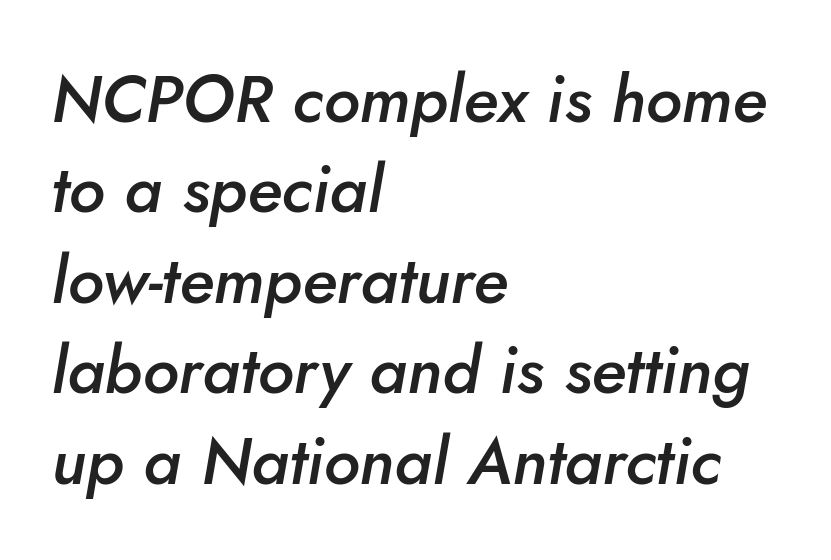
The image shows 66 px semibold type, italic (leaning right); set left-aligned, normal line spacing (1.37x), normal letter spacing, not underlined; low stroke contrast and a small x-height.
